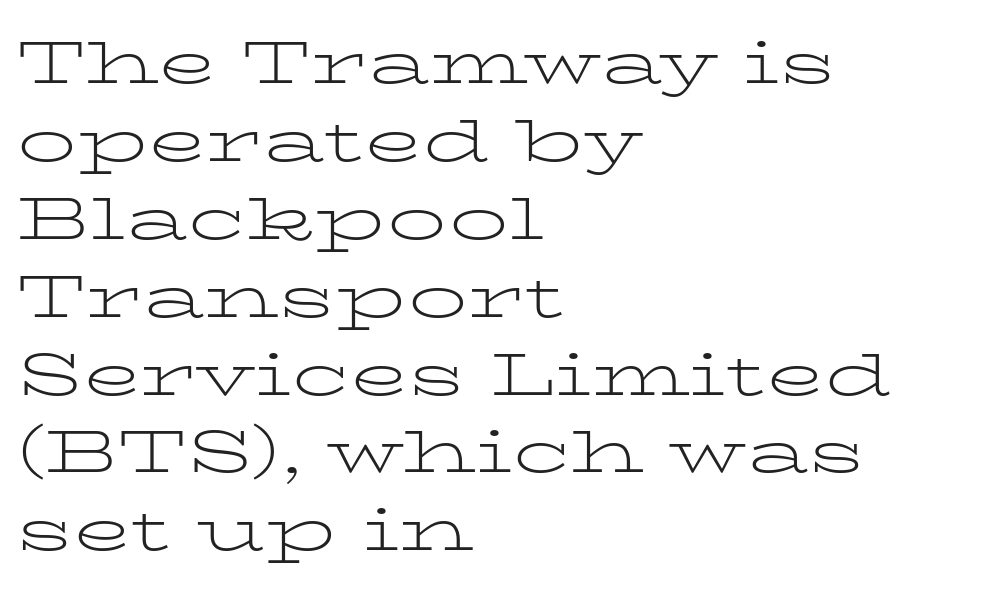
{"serif": "yes", "italic": "no", "bold": "no", "weight": "light", "width": "wide", "stroke_contrast": "low", "x_height": "medium", "monospaced": "no", "underline": "no", "align": "left", "line_spacing": "normal", "line_spacing_ratio": 1.32, "letter_spacing": "normal", "letter_spacing_em": 0.0, "glyph_px": 59}
